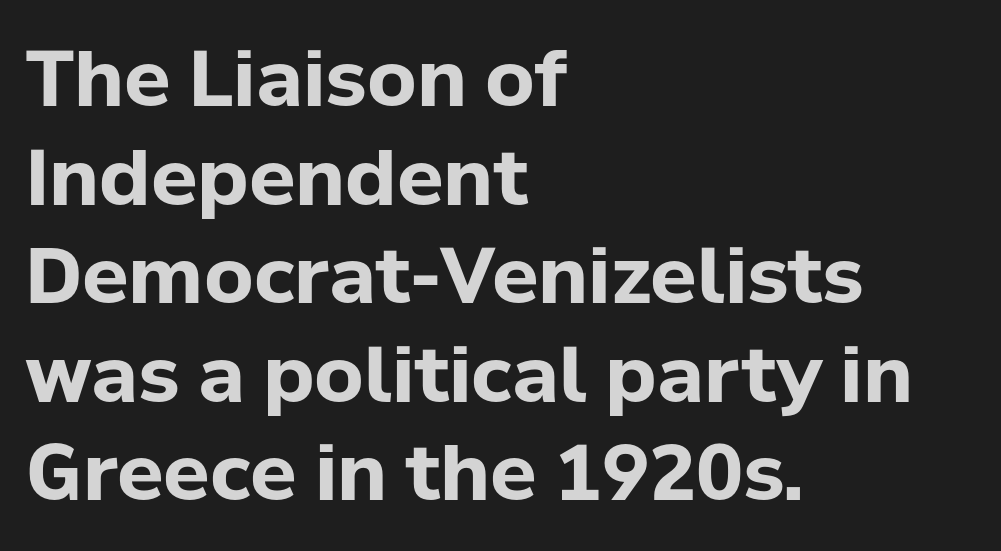
{"serif": "no", "italic": "no", "bold": "yes", "weight": "bold", "width": "normal", "stroke_contrast": "low", "x_height": "medium", "monospaced": "no", "underline": "no", "align": "left", "line_spacing": "normal", "line_spacing_ratio": 1.28, "letter_spacing": "normal", "letter_spacing_em": 0.0, "glyph_px": 77}
